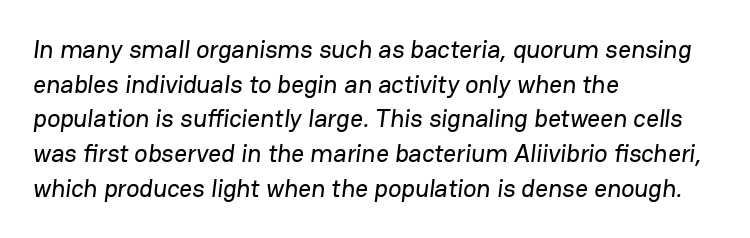
Q: Is the text underlined? A: No.
Q: How is the paragraph aligned? A: Left-aligned.
Q: Is the spacing between letters normal or unusually wide? A: Normal.
Q: Is the spacing between lines tight, normal or loose? A: Normal.
